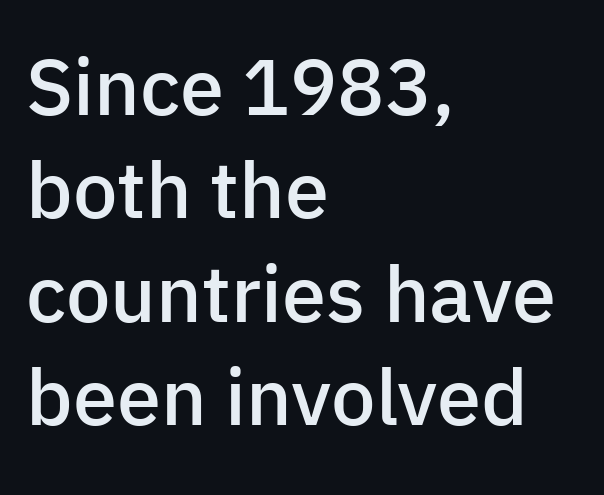
Q: Is the text bold? A: Semi-bold.
Q: Is the text italic (slanted)? A: No, it is upright.
Q: Is the typeface a serif or a sans-serif typeface? A: Sans-serif.
Q: Is the text underlined? A: No.
Q: How is the paragraph aligned? A: Left-aligned.
Q: Is the spacing between letters normal or unusually wide? A: Normal.
Q: Is the spacing between lines tight, normal or loose? A: Normal.
Q: Width (condensed, normal, or wide)? A: Normal.
Q: Stroke contrast? A: Low.
Q: x-height? A: Medium.
Q: Monospaced? A: No.
